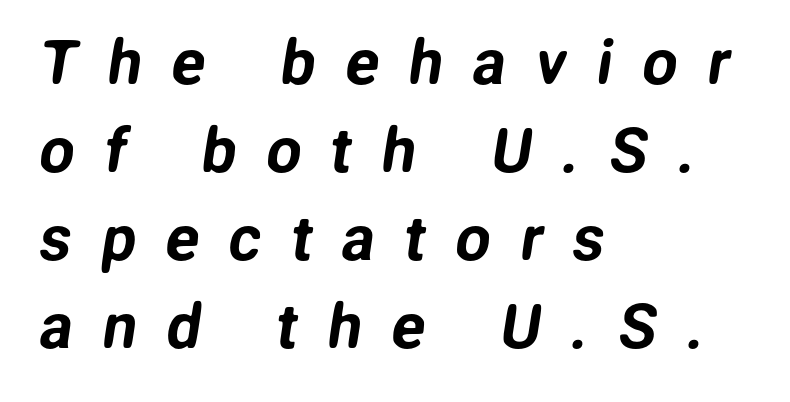
The image shows 62 px sans-serif type; set left-aligned, normal line spacing (1.42x), unusually wide letter spacing (+0.48 em), not underlined; low stroke contrast and a medium x-height.
